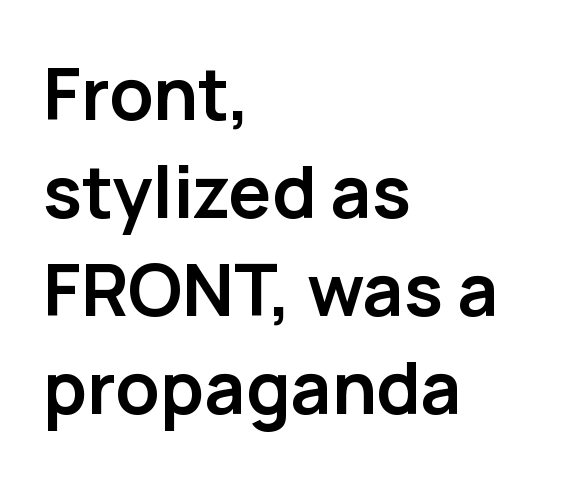
The image shows 72 px semibold sans-serif type, upright; set left-aligned, normal line spacing (1.36x), normal letter spacing, not underlined; low stroke contrast and a medium x-height.
